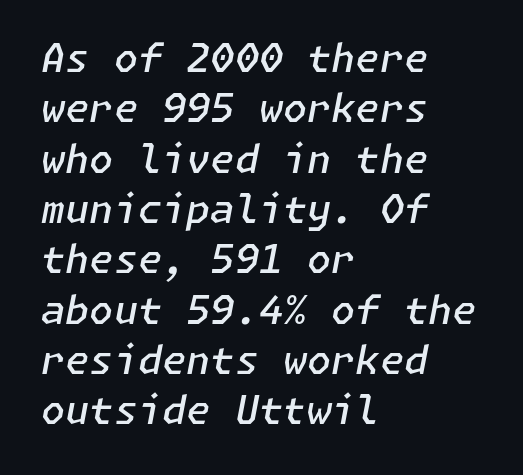
This sample uses plain, unmodified letter spacing. The text block is weighted toward the left margin, trailing off unevenly rightward. The leading is moderate, giving the passage an even texture. The rendering uses a semibold face; strokes are thickened but not to full bold. Quick note: italic.
